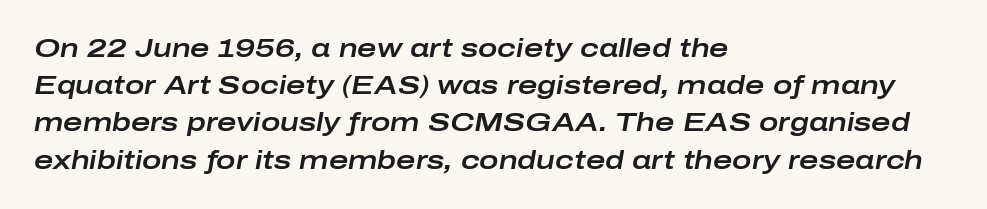
The text carries the slant typical of an italic or oblique font. Reading down the block, your eye returns to a fixed left position each line. Glyph-to-glyph distance matches everyday printed text. How would I describe the line gaps? Plain and ordinary.
